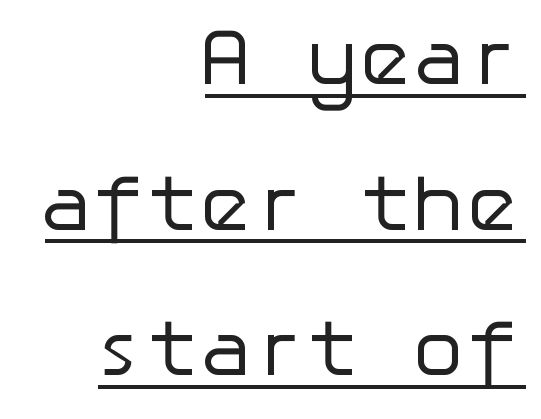
{"serif": "no", "italic": "no", "bold": "no", "weight": "regular", "width": "normal", "stroke_contrast": "low", "x_height": "medium", "underline": "yes", "align": "right", "line_spacing_ratio": 1.82, "letter_spacing": "normal", "letter_spacing_em": 0.0, "glyph_px": 80}
